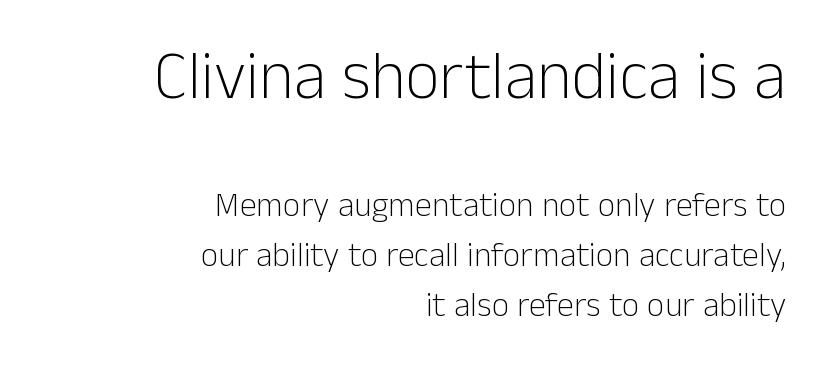
{"serif": "no", "italic": "no", "bold": "no", "weight": "light", "width": "normal", "stroke_contrast": "low", "x_height": "medium", "monospaced": "no", "underline": "no", "align": "right", "line_spacing": "normal", "line_spacing_ratio": 1.46, "letter_spacing": "normal", "letter_spacing_em": 0.0, "larger_block": "first", "size_ratio": 1.97, "glyph_px": 67}
